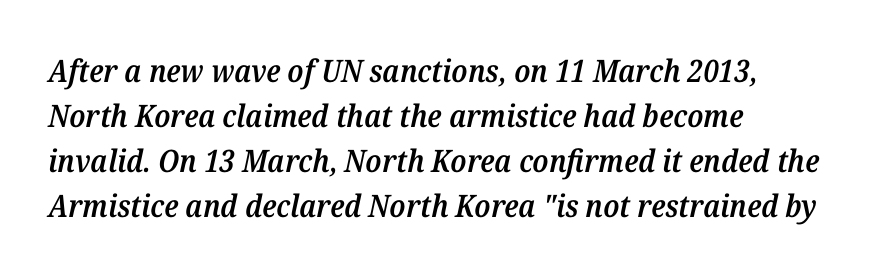
Q: Is the text bold? A: Semi-bold.
Q: Is the text italic (slanted)? A: Yes, it leans right by about 12 degrees.
Q: Is the typeface a serif or a sans-serif typeface? A: Serif.
Q: Is the text underlined? A: No.
Q: How is the paragraph aligned? A: Left-aligned.
Q: Is the spacing between letters normal or unusually wide? A: Normal.
Q: Is the spacing between lines tight, normal or loose? A: Normal.
Q: Width (condensed, normal, or wide)? A: Normal.
Q: Stroke contrast? A: Medium.
Q: x-height? A: Medium.
Q: Monospaced? A: No.
